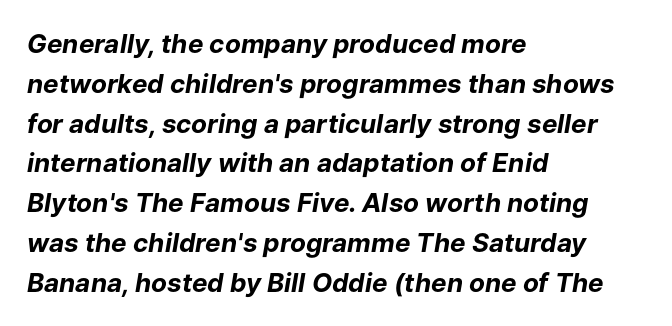
Bold? Absolutely — the strokes are thick and heavy. In terms of posture, this sample is oblique. Leading: standard. A bare baseline throughout the passage. A student would call this left alignment; a typographer would say flush left, rag right.
